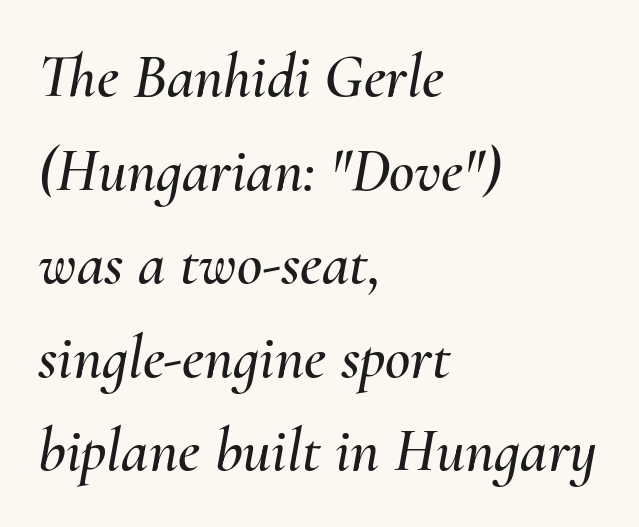
The image shows 62 px text type, italic (leaning right); set left-aligned, normal line spacing (1.51x), normal letter spacing, not underlined; medium stroke contrast and a small x-height.
